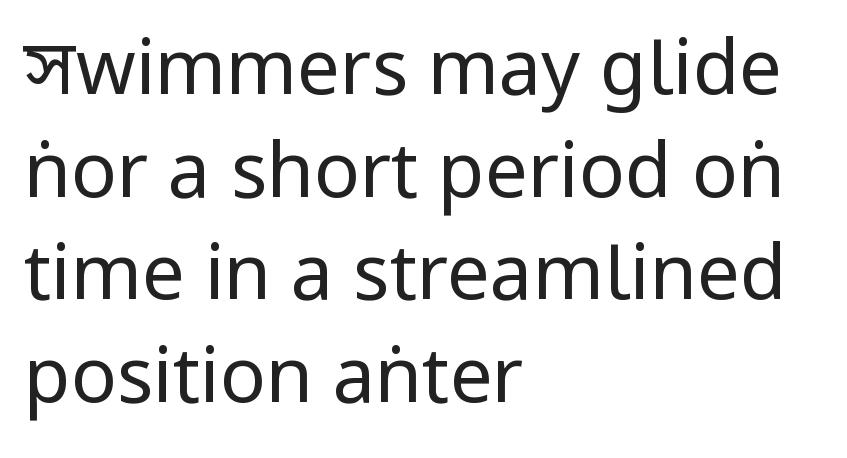
Q: Is the text bold? A: No.
Q: Is the text italic (slanted)? A: No, it is upright.
Q: Is the typeface a serif or a sans-serif typeface? A: Sans-serif.
Q: Is the text underlined? A: No.
Q: How is the paragraph aligned? A: Left-aligned.
Q: Is the spacing between letters normal or unusually wide? A: Normal.
Q: Is the spacing between lines tight, normal or loose? A: Normal.
Q: Width (condensed, normal, or wide)? A: Condensed.
Q: Stroke contrast? A: Low.
